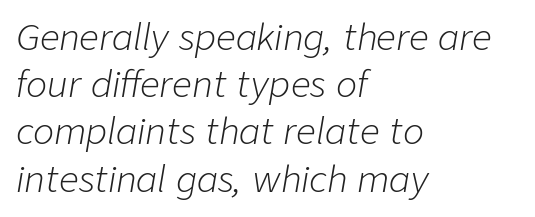
The leading is moderate, giving the passage an even texture. Stroke thickness stays within the range of a standard reading face or lighter. Varying glyph widths throughout — classic text-font behaviour. These lines keep a tight, regular rhythm from letter to letter. A bare baseline throughout the passage.
